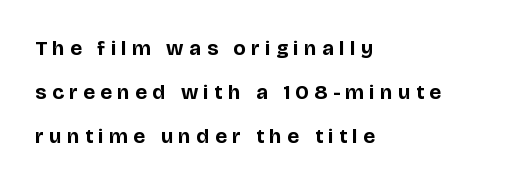
{"italic": "no", "bold": "yes", "underline": "no", "align": "left", "line_spacing": "loose", "line_spacing_ratio": 2.1, "letter_spacing": "wide", "letter_spacing_em": 0.26, "glyph_px": 21}
